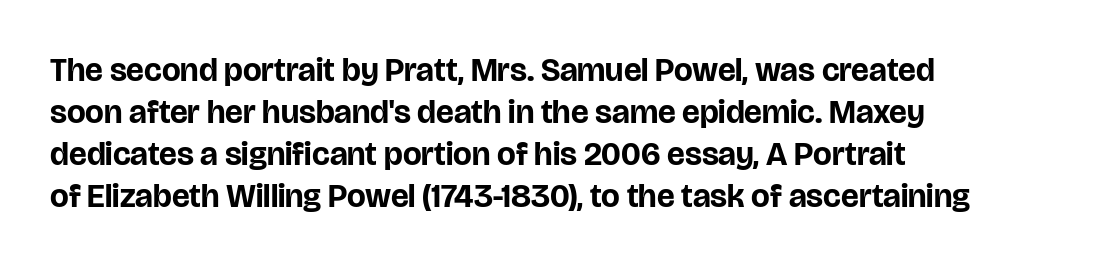
Q: Is the text bold? A: Yes.
Q: Is the text italic (slanted)? A: No, it is upright.
Q: Is the typeface a serif or a sans-serif typeface? A: Sans-serif.
Q: Is the text underlined? A: No.
Q: How is the paragraph aligned? A: Left-aligned.
Q: Is the spacing between letters normal or unusually wide? A: Normal.
Q: Is the spacing between lines tight, normal or loose? A: Normal.
Q: Width (condensed, normal, or wide)? A: Normal.
Q: Stroke contrast? A: Low.
Q: x-height? A: Large.
Q: Monospaced? A: No.
